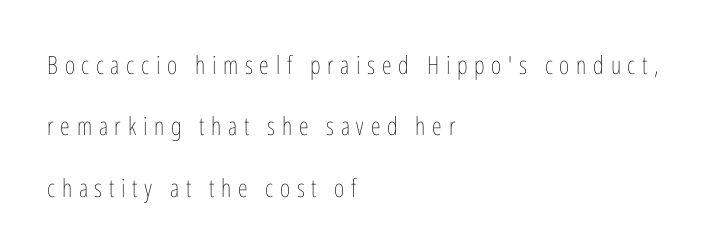
Glance below the letters and you will spot only blank space. Line starts are locked; line ends wander. This sample uses expanded letter spacing, leaving extra air between glyphs. It's the straight-up-and-down kind of type. Vertical spacing — loose.
